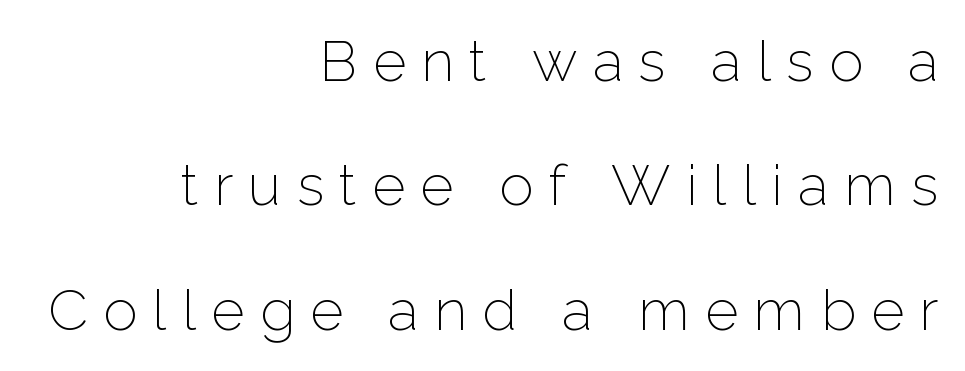
You could not count columns in this text — the font is proportionally spaced. Tracking here is generous; glyphs stand well apart from one another. The rendering shows plain stroke endings on the letterforms — a sans-serif design. Letters rest on an invisible, unmarked baseline.
